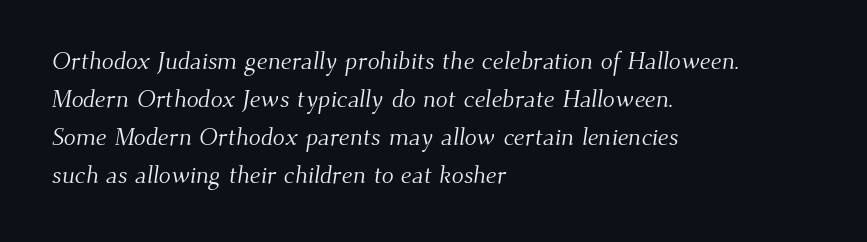
The image shows 25 px text type; set left-aligned, normal line spacing (1.52x), normal letter spacing, not underlined.
